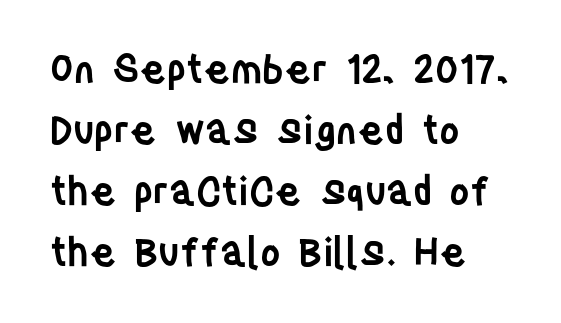
The image shows 39 px semibold, condensed sans-serif type, upright; set left-aligned, normal line spacing (1.56x), normal letter spacing, not underlined; low stroke contrast and a large x-height.
